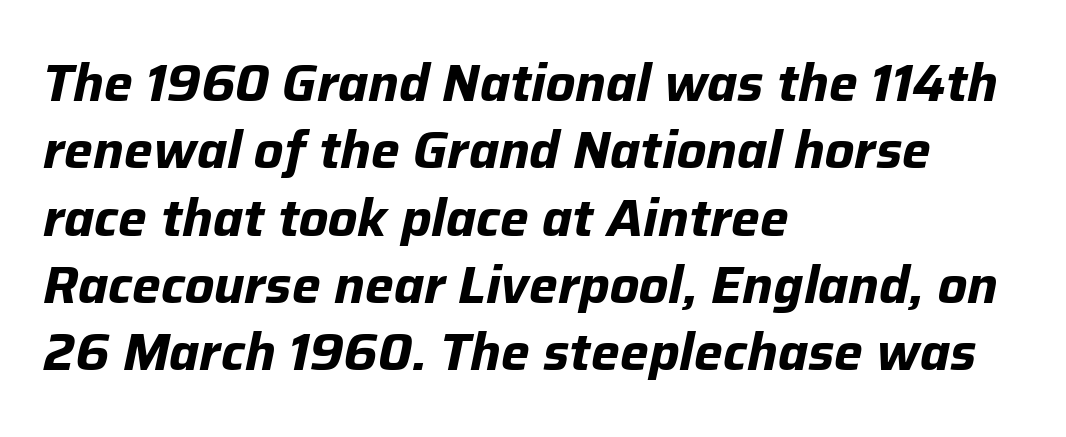
The image shows 51 px bold type, italic (leaning right); set left-aligned, normal line spacing (1.32x), normal letter spacing, not underlined; low stroke contrast and a medium x-height.
